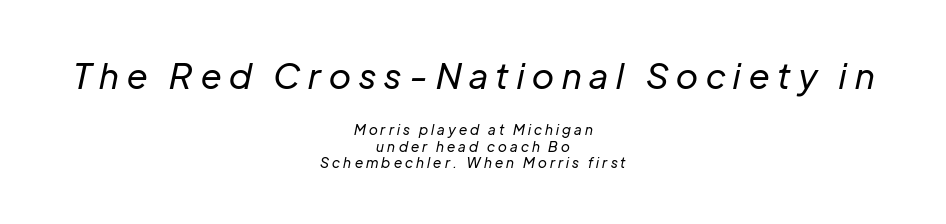
{"italic": "yes", "lean": "right", "slant_degrees": 12, "bold": "no", "weight": "regular", "width": "normal", "stroke_contrast": "low", "x_height": "medium", "monospaced": "no", "underline": "no", "align": "center", "line_spacing_ratio": 1.18, "letter_spacing": "wide", "letter_spacing_em": 0.23, "larger_block": "first", "size_ratio": 2.5, "glyph_px": 35}
